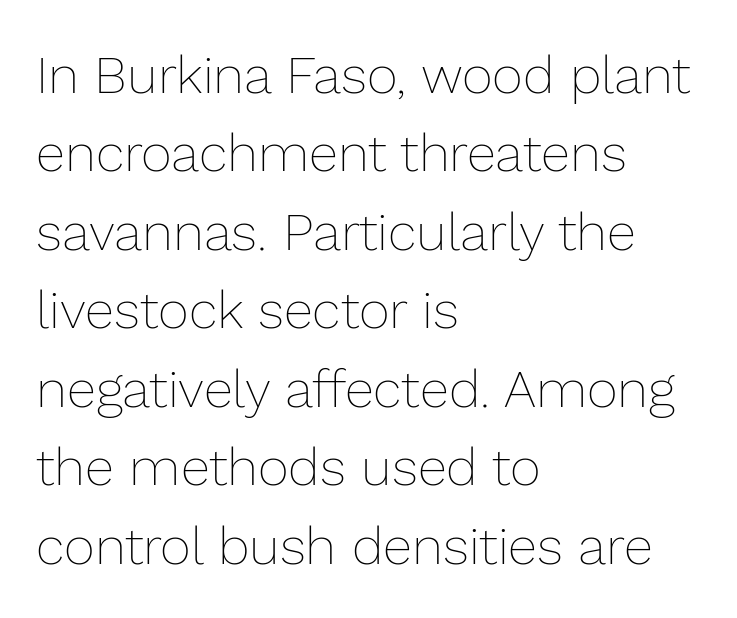
The image shows 53 px thin type, upright; set left-aligned, normal line spacing (1.48x), normal letter spacing, not underlined; low stroke contrast and a medium x-height.
